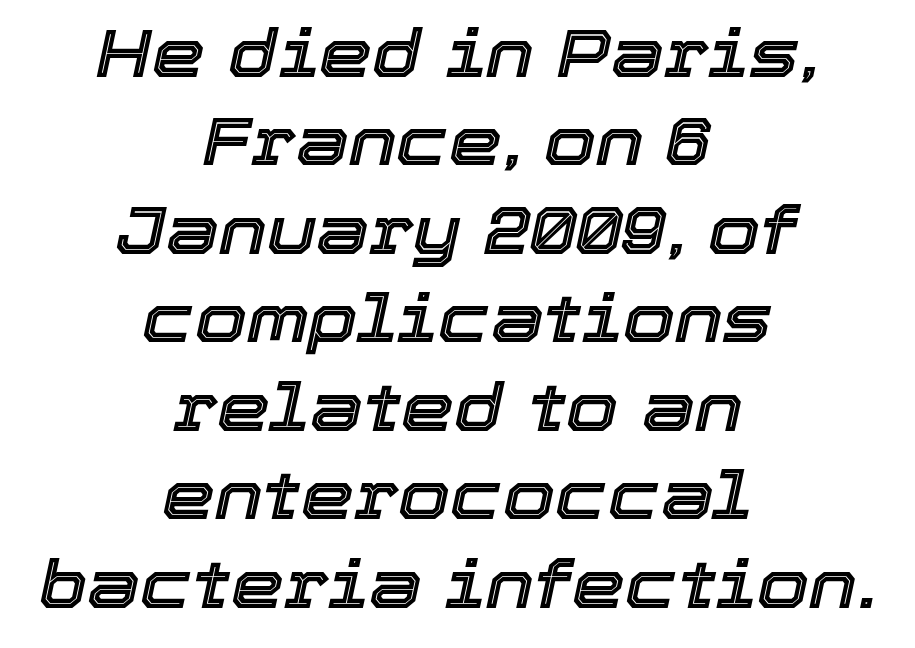
The letterforms sit shoulder to shoulder at normal distance. Emphasis-style slanted type is in use. The text block is weighted toward neither margin, spreading evenly from the middle. The baseline area is clear.
